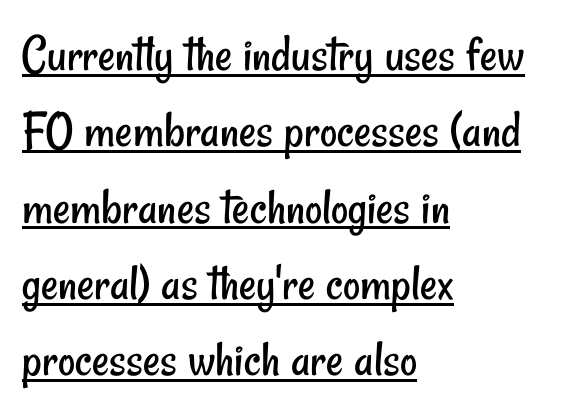
{"serif": "no", "bold": "no", "weight": "regular", "width": "condensed", "stroke_contrast": "low", "x_height": "small", "monospaced": "no", "underline": "yes", "align": "left", "line_spacing": "normal", "line_spacing_ratio": 1.44, "letter_spacing": "normal", "letter_spacing_em": 0.0, "glyph_px": 53}
